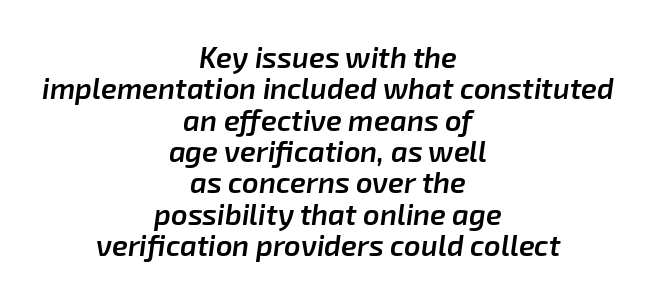
Q: Is the text bold? A: Semi-bold.
Q: Is the text italic (slanted)? A: Yes, it leans right by about 8 degrees.
Q: Is the text underlined? A: No.
Q: How is the paragraph aligned? A: Centered.
Q: Is the spacing between letters normal or unusually wide? A: Normal.
Q: Is the spacing between lines tight, normal or loose? A: Tight.
Q: Width (condensed, normal, or wide)? A: Normal.
Q: Stroke contrast? A: Low.
Q: x-height? A: Medium.
Q: Monospaced? A: No.
